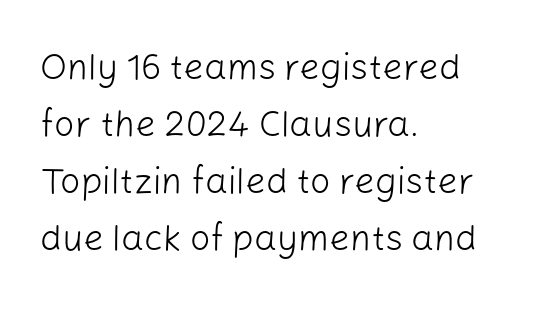
{"serif": "no", "italic": "no", "bold": "no", "weight": "light", "width": "normal", "stroke_contrast": "low", "x_height": "medium", "monospaced": "no", "underline": "no", "align": "left", "line_spacing": "normal", "line_spacing_ratio": 1.58, "letter_spacing": "normal", "letter_spacing_em": 0.0, "glyph_px": 36}
